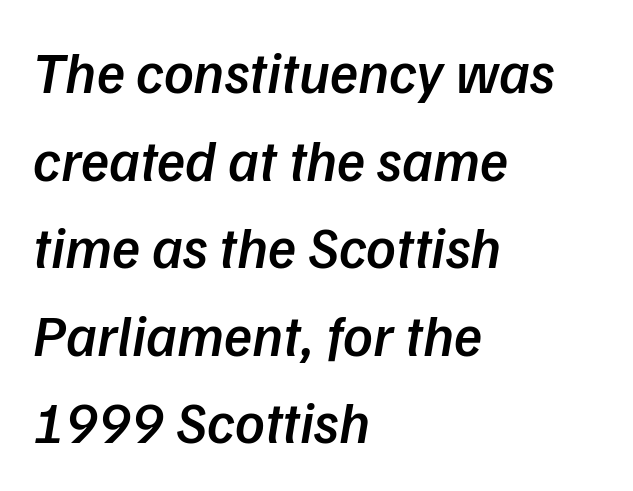
{"serif": "no", "bold": "semi", "weight": "semibold", "width": "normal", "stroke_contrast": "low", "x_height": "medium", "monospaced": "no", "underline": "no", "align": "left", "line_spacing": "normal", "line_spacing_ratio": 1.51, "letter_spacing": "normal", "letter_spacing_em": 0.0, "glyph_px": 58}
